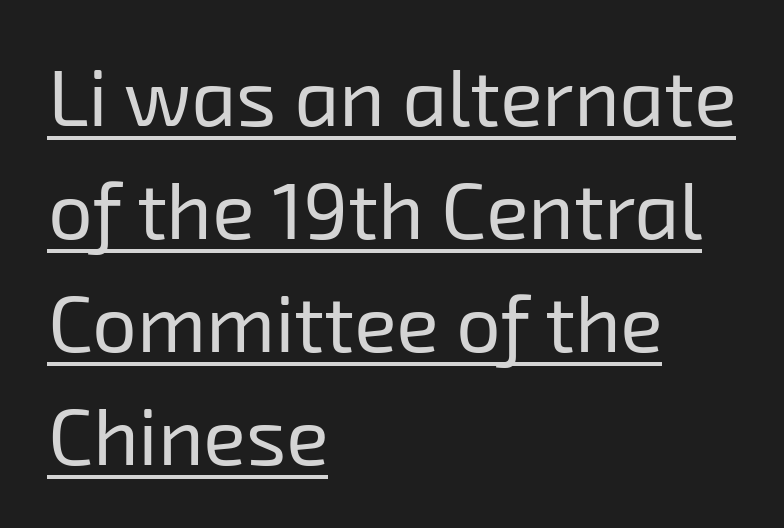
Q: Is the text bold? A: No.
Q: Is the typeface a serif or a sans-serif typeface? A: Sans-serif.
Q: Is the text underlined? A: Yes.
Q: How is the paragraph aligned? A: Left-aligned.
Q: Is the spacing between letters normal or unusually wide? A: Normal.
Q: Is the spacing between lines tight, normal or loose? A: Normal.
Q: Width (condensed, normal, or wide)? A: Normal.
Q: Stroke contrast? A: Low.
Q: x-height? A: Medium.
Q: Monospaced? A: No.
